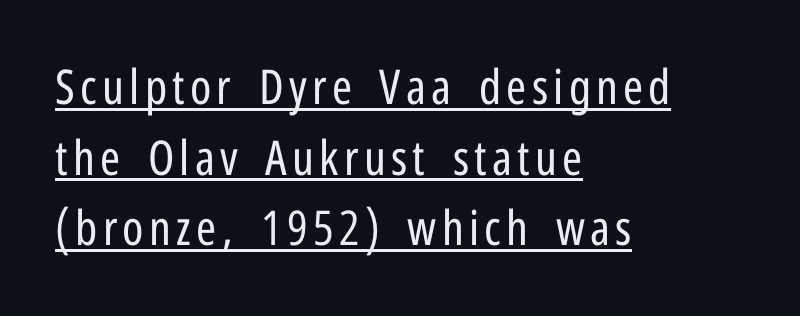
Q: Is the text bold? A: No.
Q: Is the text italic (slanted)? A: No, it is upright.
Q: Is the typeface a serif or a sans-serif typeface? A: Sans-serif.
Q: Is the text underlined? A: Yes.
Q: How is the paragraph aligned? A: Left-aligned.
Q: Is the spacing between lines tight, normal or loose? A: Normal.
Q: Width (condensed, normal, or wide)? A: Condensed.
Q: Stroke contrast? A: Low.
Q: x-height? A: Medium.
Q: Monospaced? A: No.
